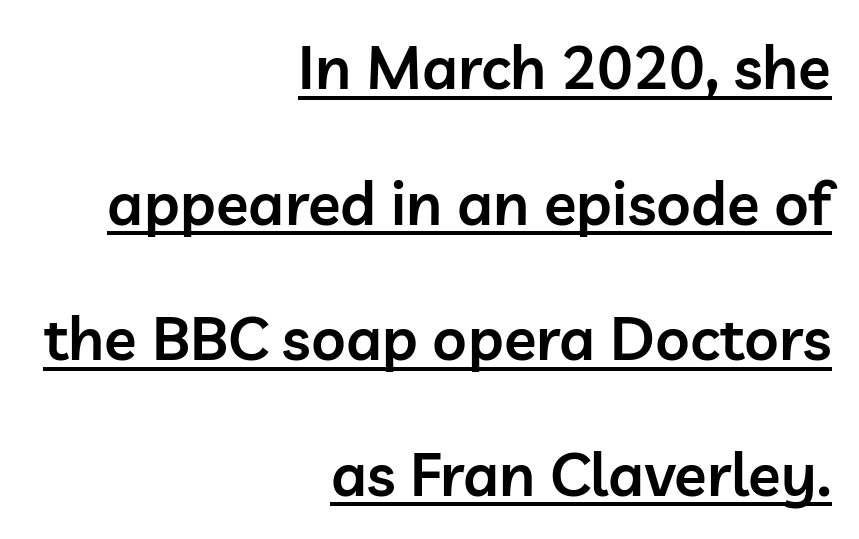
Q: Is the text bold? A: Semi-bold.
Q: Is the text italic (slanted)? A: No, it is upright.
Q: Is the typeface a serif or a sans-serif typeface? A: Sans-serif.
Q: Is the text underlined? A: Yes.
Q: How is the paragraph aligned? A: Right-aligned.
Q: Is the spacing between letters normal or unusually wide? A: Normal.
Q: Is the spacing between lines tight, normal or loose? A: Loose.
Q: Width (condensed, normal, or wide)? A: Normal.
Q: Stroke contrast? A: Low.
Q: x-height? A: Medium.
Q: Monospaced? A: No.
